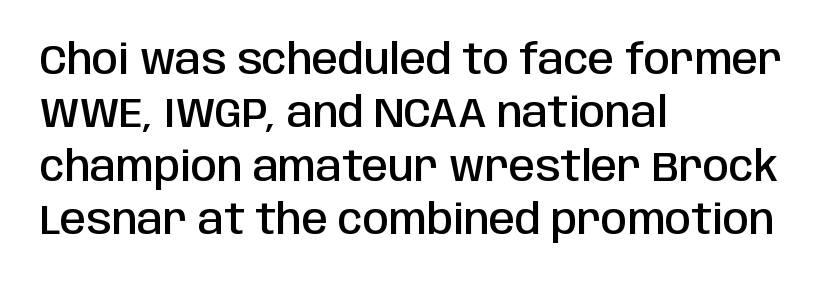
Q: Is the text bold? A: Semi-bold.
Q: Is the text italic (slanted)? A: No, it is upright.
Q: Is the typeface a serif or a sans-serif typeface? A: Sans-serif.
Q: Is the text underlined? A: No.
Q: How is the paragraph aligned? A: Left-aligned.
Q: Is the spacing between letters normal or unusually wide? A: Normal.
Q: Is the spacing between lines tight, normal or loose? A: Normal.
Q: Width (condensed, normal, or wide)? A: Condensed.
Q: Stroke contrast? A: Low.
Q: x-height? A: Large.
Q: Monospaced? A: No.
